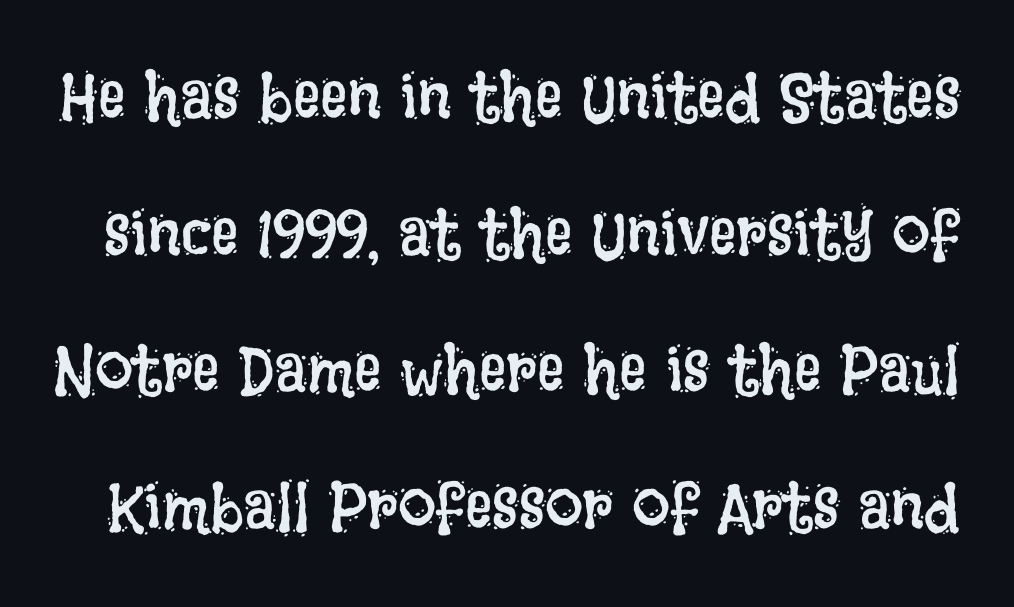
One glance says open: line gaps are wider than usual. Inter-character spacing is left at the font's built-in metrics. The cut favours lightness, reaching ordinary text weight at its darkest. The lettering holds an erect, upright posture throughout. Varying glyph widths throughout — classic text-font behaviour. Beneath every word, the page is bare.
